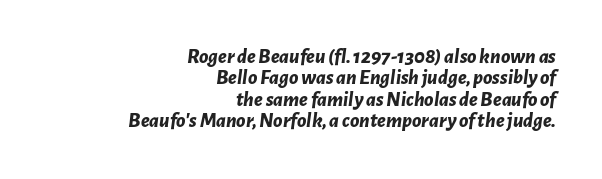
{"italic": "yes", "lean": "right", "slant_degrees": 7, "bold": "yes", "underline": "no", "align": "right", "line_spacing": "tight", "line_spacing_ratio": 1.02, "letter_spacing": "normal", "letter_spacing_em": 0.0, "glyph_px": 21}
